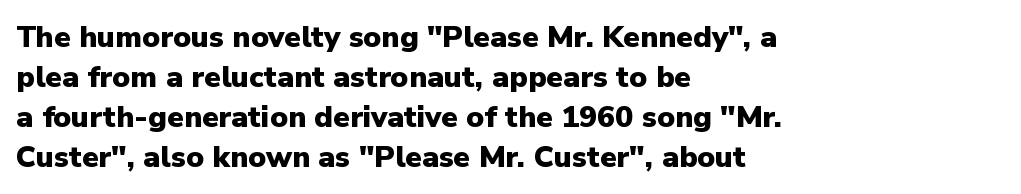
Q: Is the text bold? A: Yes.
Q: Is the text italic (slanted)? A: No, it is upright.
Q: Is the typeface a serif or a sans-serif typeface? A: Sans-serif.
Q: Is the text underlined? A: No.
Q: How is the paragraph aligned? A: Left-aligned.
Q: Is the spacing between letters normal or unusually wide? A: Normal.
Q: Is the spacing between lines tight, normal or loose? A: Normal.
Q: Width (condensed, normal, or wide)? A: Normal.
Q: Stroke contrast? A: Low.
Q: x-height? A: Medium.
Q: Monospaced? A: No.
